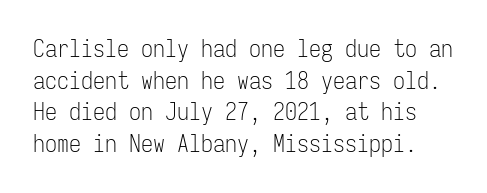
The image shows 24 px text type, upright; set normal line spacing (1.32x), normal letter spacing, not underlined.
